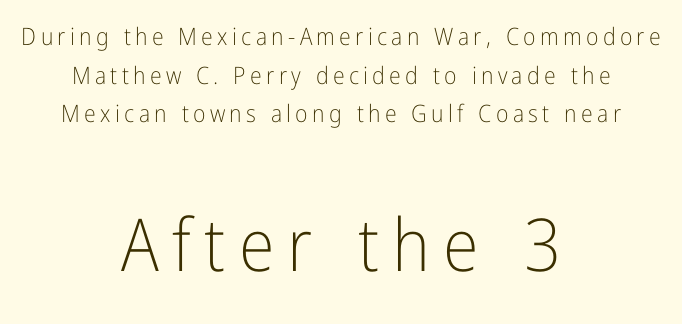
Q: Is the text bold? A: No.
Q: Is the text italic (slanted)? A: No, it is upright.
Q: Is the typeface a serif or a sans-serif typeface? A: Sans-serif.
Q: Is the text underlined? A: No.
Q: How is the paragraph aligned? A: Centered.
Q: Is the spacing between lines tight, normal or loose? A: Normal.
Q: Which block of text is set in a larger size, the first (top) or the second (bottom)? A: The second (bottom) one.
Q: Width (condensed, normal, or wide)? A: Condensed.
Q: Stroke contrast? A: Low.
Q: x-height? A: Medium.
Q: Monospaced? A: No.
